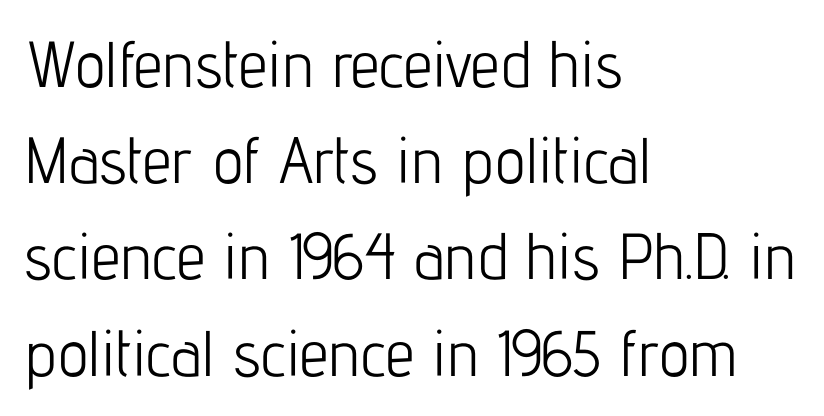
{"serif": "no", "italic": "no", "bold": "no", "weight": "light", "width": "condensed", "stroke_contrast": "low", "x_height": "medium", "monospaced": "no", "underline": "no", "align": "left", "line_spacing": "normal", "line_spacing_ratio": 1.48, "letter_spacing": "normal", "letter_spacing_em": 0.0, "glyph_px": 65}
